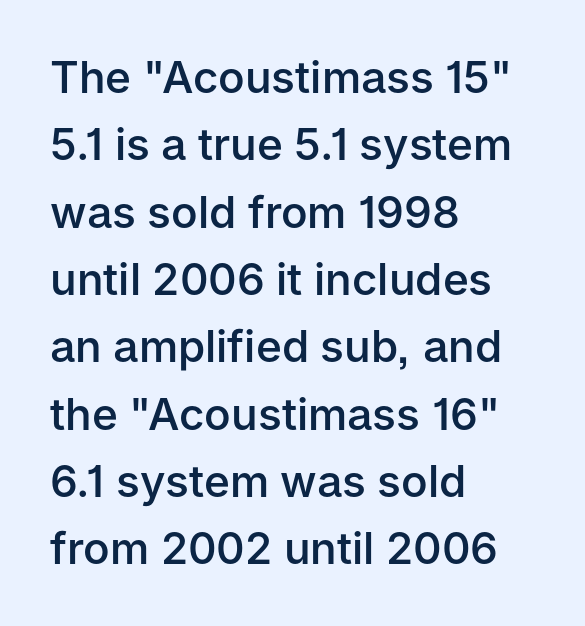
Q: Is the text bold? A: Semi-bold.
Q: Is the text italic (slanted)? A: No, it is upright.
Q: Is the typeface a serif or a sans-serif typeface? A: Sans-serif.
Q: Is the text underlined? A: No.
Q: How is the paragraph aligned? A: Left-aligned.
Q: Is the spacing between letters normal or unusually wide? A: Normal.
Q: Is the spacing between lines tight, normal or loose? A: Normal.
Q: Width (condensed, normal, or wide)? A: Normal.
Q: Stroke contrast? A: Low.
Q: x-height? A: Medium.
Q: Monospaced? A: No.
